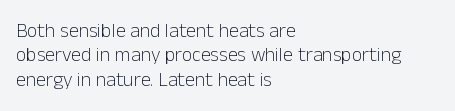
The image shows 20 px text type, upright; set left-aligned, line spacing 1.22x, normal letter spacing, not underlined.
